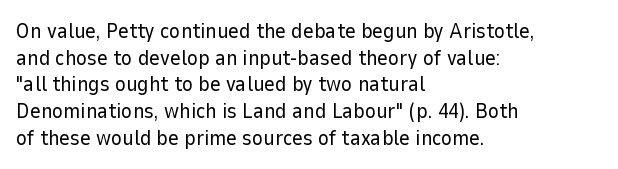
Q: Is the text bold? A: No.
Q: Is the text italic (slanted)? A: No, it is upright.
Q: Is the text underlined? A: No.
Q: How is the paragraph aligned? A: Left-aligned.
Q: Is the spacing between letters normal or unusually wide? A: Normal.
Q: Is the spacing between lines tight, normal or loose? A: Normal.
